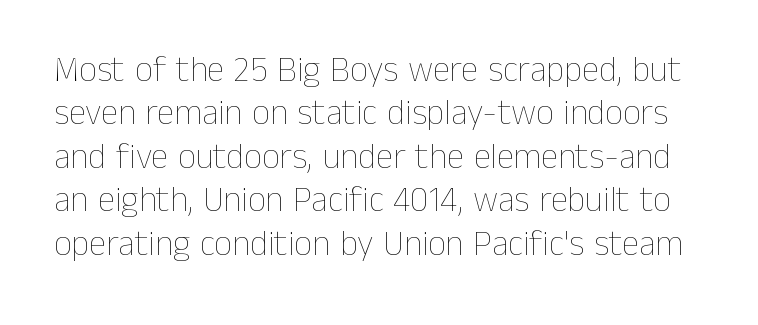
Q: Is the text bold? A: No.
Q: Is the text italic (slanted)? A: No, it is upright.
Q: Is the text underlined? A: No.
Q: Is the spacing between letters normal or unusually wide? A: Normal.
Q: Width (condensed, normal, or wide)? A: Normal.
Q: Stroke contrast? A: Low.
Q: x-height? A: Medium.
Q: Monospaced? A: No.
